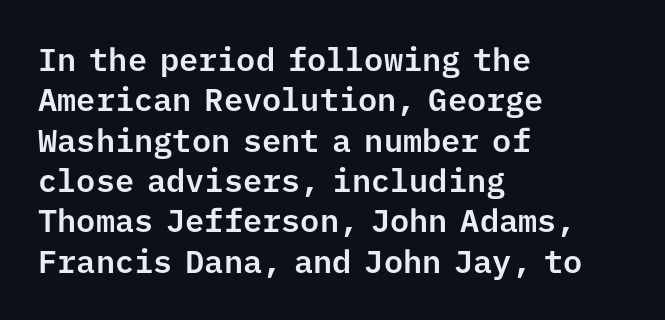
{"serif": "no", "italic": "no", "width": "normal", "stroke_contrast": "low", "x_height": "medium", "monospaced": "yes", "underline": "no", "align": "left", "line_spacing": "normal", "line_spacing_ratio": 1.26, "letter_spacing": "normal", "letter_spacing_em": 0.0, "glyph_px": 32}
